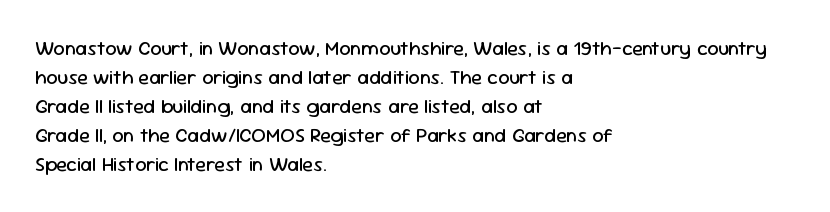
Beneath every word, the page is bare. Stems here are at most as thick as an everyday book face. When letters stand straight like this, we call the style roman or upright. This rendering leaves character spacing at its baseline value. The rendering uses a moderate line-height, typical for paragraphs.
